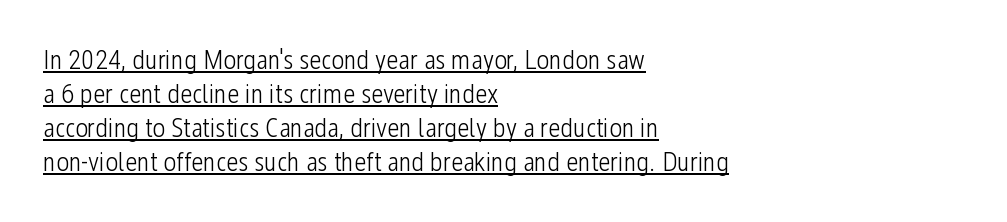
The image shows 27 px text type, upright; set left-aligned, normal line spacing (1.26x), normal letter spacing, underlined.
